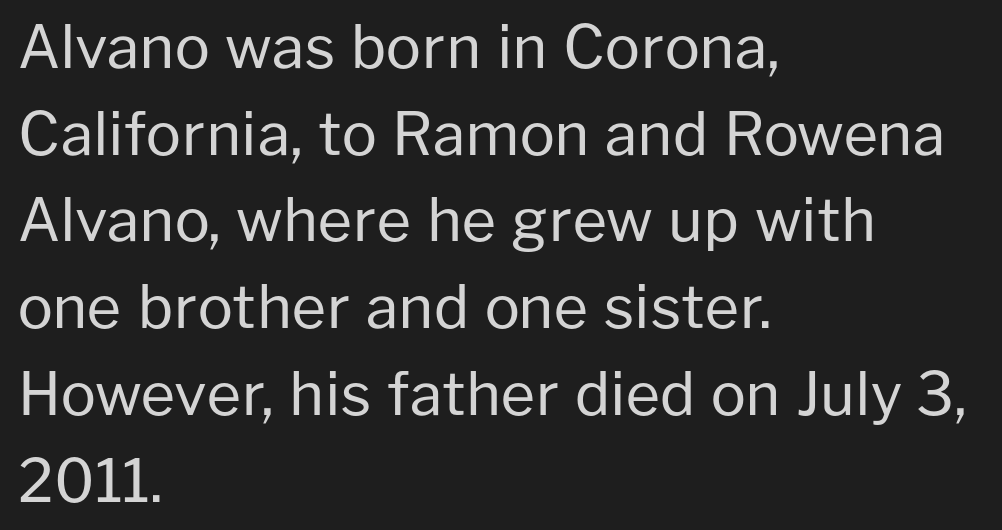
The image shows 59 px regular-weight sans-serif type, upright; set left-aligned, normal line spacing (1.47x), normal letter spacing, not underlined; low stroke contrast and a medium x-height.
